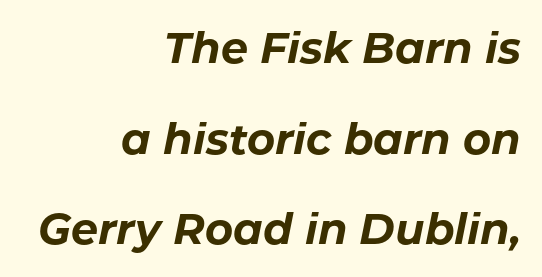
The image shows 43 px bold type, italic (leaning right); set right-aligned, loose line spacing (2.11x), normal letter spacing, not underlined; low stroke contrast and a medium x-height.
